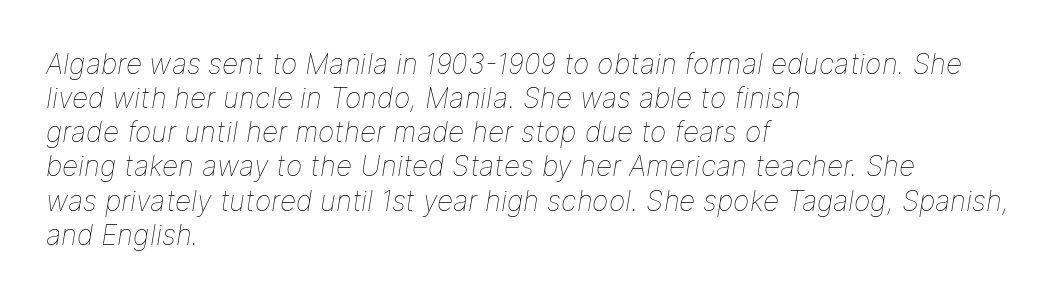
Compared with a centered layout, this one pins lines to the left instead. Looks like regular typesetting: each glyph gets only the width it needs. No letter is thick-stroked: the sample isn't bold. Observe the ordinary spacing: letters are neighbours, not strangers. Yep, that's italic — everything's leaning. The zone under the glyphs is completely vacant.
